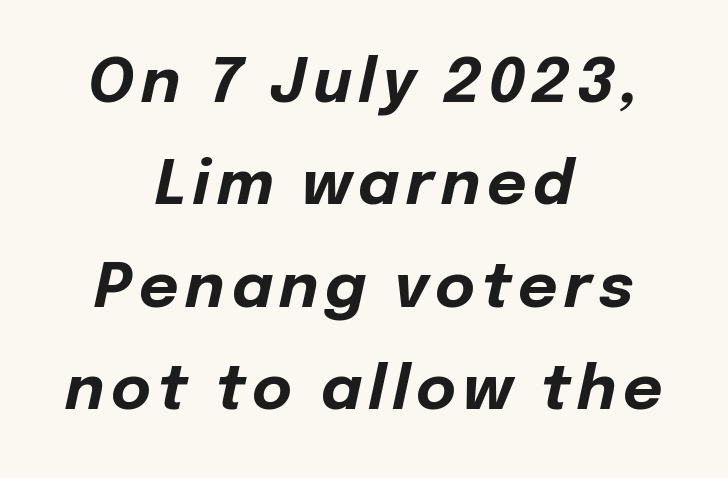
{"italic": "yes", "lean": "right", "slant_degrees": 12, "bold": "yes", "weight": "bold", "width": "normal", "stroke_contrast": "low", "x_height": "medium", "monospaced": "no", "underline": "no", "align": "center", "line_spacing": "normal", "line_spacing_ratio": 1.68, "glyph_px": 61}
